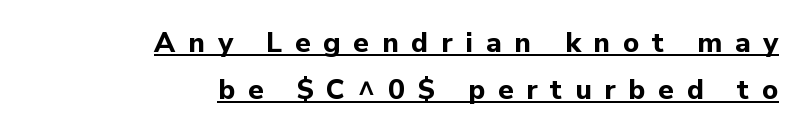
{"serif": "no", "italic": "no", "bold": "yes", "weight": "bold", "width": "normal", "stroke_contrast": "low", "x_height": "medium", "monospaced": "no", "underline": "yes", "align": "right", "line_spacing": "normal", "line_spacing_ratio": 1.67, "letter_spacing": "wide", "letter_spacing_em": 0.46, "glyph_px": 28}
